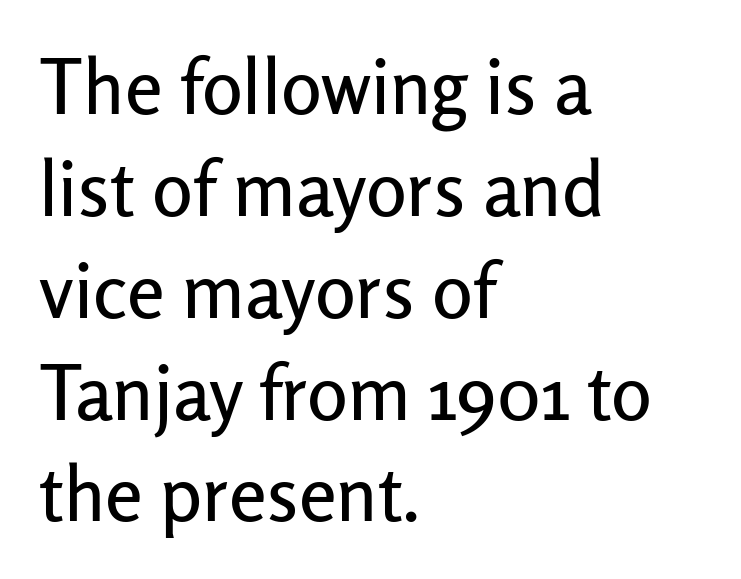
I'd call this a sans setting — the letters go barefoot. Compared with typical paragraphs, the rows here are spaced about the same. The lines are quadded left. Do the letters lean? They stand straight. Looks like regular typesetting: each glyph gets only the width it needs. The letters sit at their default tracking, neither squeezed nor spread.
